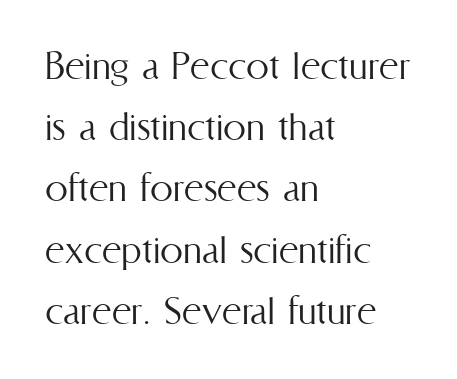
Q: Is the text bold? A: No.
Q: Is the text italic (slanted)? A: No, it is upright.
Q: Is the text underlined? A: No.
Q: How is the paragraph aligned? A: Left-aligned.
Q: Is the spacing between letters normal or unusually wide? A: Normal.
Q: Is the spacing between lines tight, normal or loose? A: Normal.
Q: Width (condensed, normal, or wide)? A: Condensed.
Q: Stroke contrast? A: Medium.
Q: x-height? A: Medium.
Q: Monospaced? A: No.
